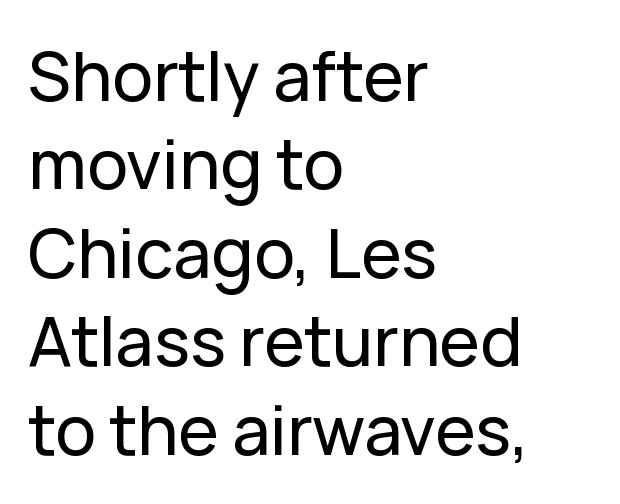
The image shows 68 px sans-serif type, upright; set left-aligned, normal line spacing (1.3x), normal letter spacing, not underlined; low stroke contrast and a medium x-height.
